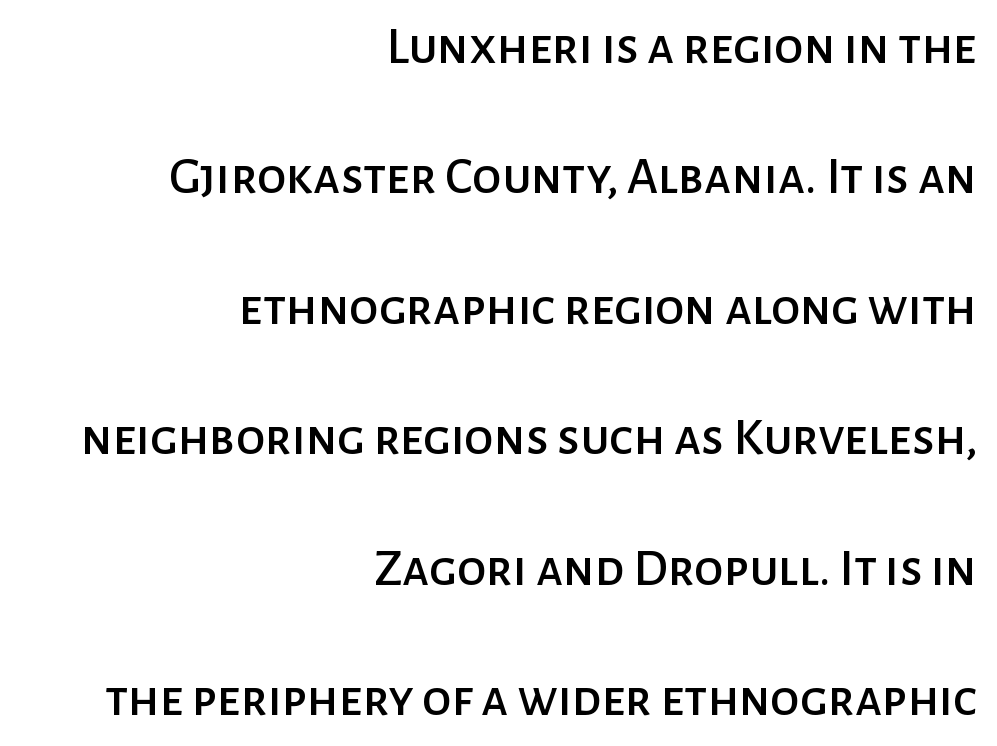
The image shows 53 px sans-serif type, upright; set right-aligned, loose line spacing (2.46x), normal letter spacing, not underlined; low stroke contrast and a medium x-height.
